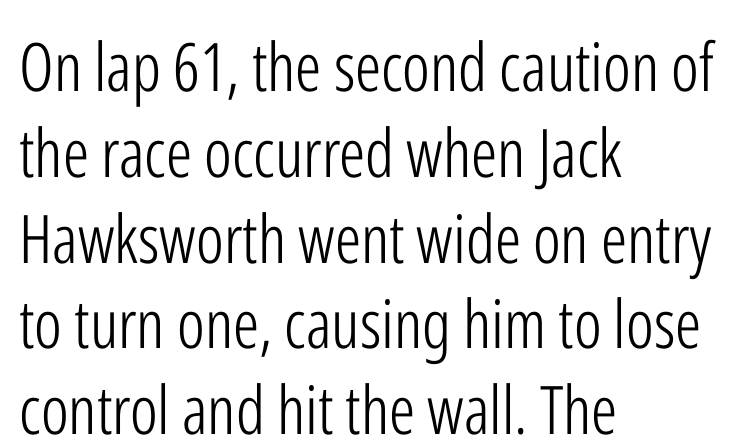
The image shows 67 px light, condensed sans-serif type, upright; set left-aligned, normal line spacing (1.28x), normal letter spacing, not underlined; low stroke contrast and a medium x-height.
